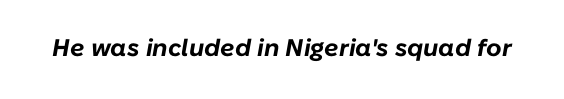
Quick note: underline off. The font is running at its bold setting. Nothing unusual about the tracking: characters are spaced as the font intends. Compared with ordinary roman type, these characters are visibly tilted.
